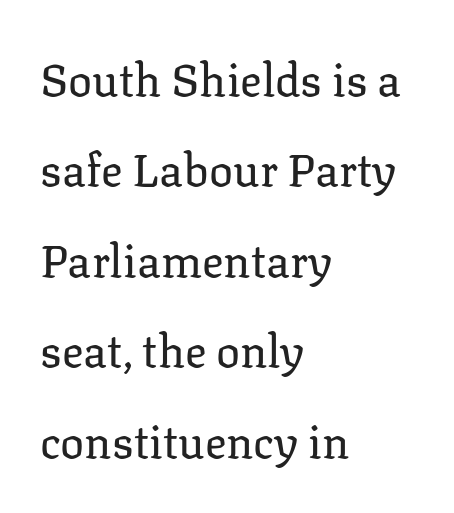
Q: Is the text bold? A: No.
Q: Is the text italic (slanted)? A: No, it is upright.
Q: Is the typeface a serif or a sans-serif typeface? A: Serif.
Q: Is the text underlined? A: No.
Q: How is the paragraph aligned? A: Left-aligned.
Q: Is the spacing between letters normal or unusually wide? A: Normal.
Q: Is the spacing between lines tight, normal or loose? A: Loose.
Q: Width (condensed, normal, or wide)? A: Normal.
Q: Stroke contrast? A: Low.
Q: x-height? A: Medium.
Q: Monospaced? A: No.
